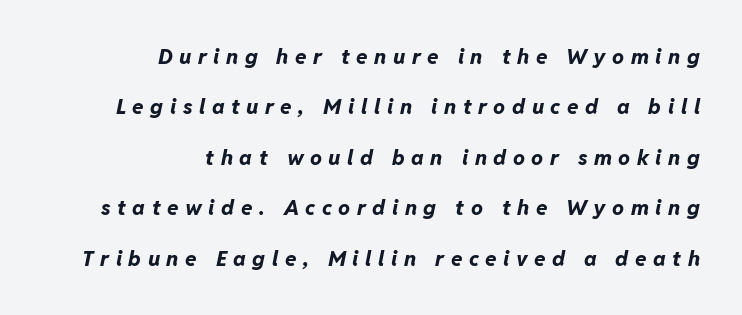
The image shows 21 px bold type, italic (leaning right); set right-aligned, loose line spacing (2.4x), unusually wide letter spacing (+0.31 em), not underlined.
